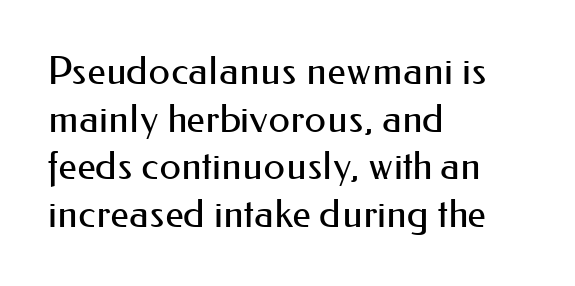
The area under the type is left untouched. The type family on display is of the sans-serif kind. Line starts are locked; line ends wander. Italic: no, the glyphs are upright roman.
